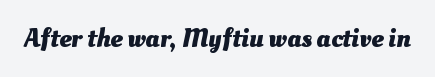
{"bold": "yes", "underline": "no", "letter_spacing": "normal", "letter_spacing_em": 0.0, "glyph_px": 27}
